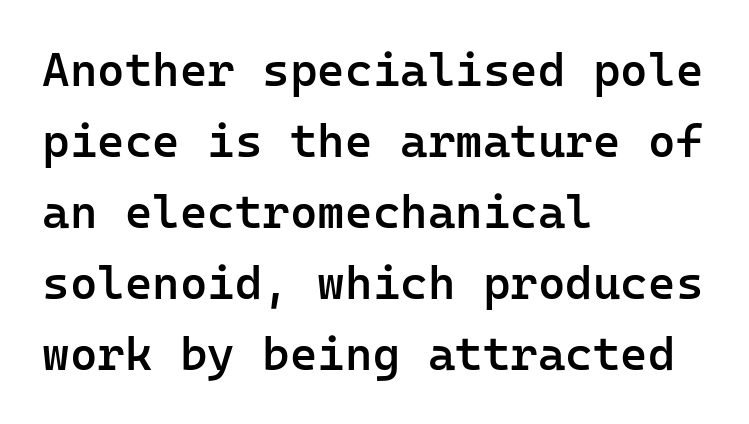
The image shows 47 px semibold sans-serif type, upright, monospaced; set left-aligned, normal line spacing (1.51x), normal letter spacing, not underlined; low stroke contrast and a medium x-height.
